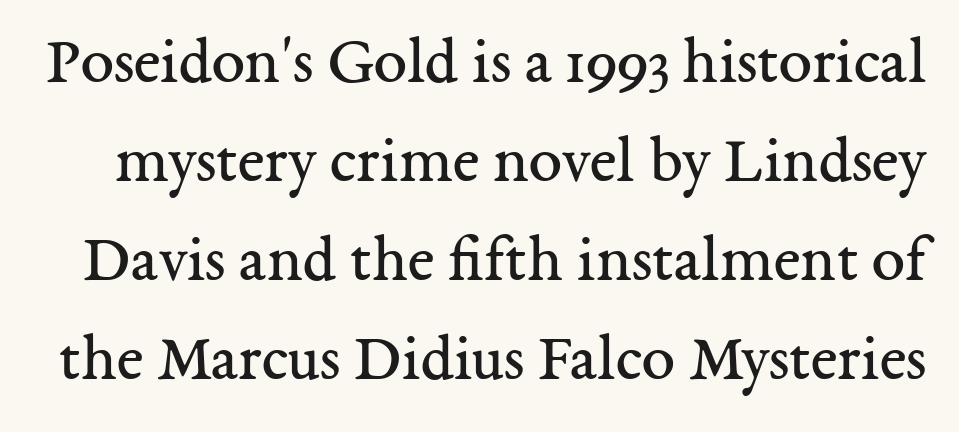
A quiet, ordinary-to-light weight characterises the typeface. Glance below the letters and you will spot only blank space. Proportional: the letters do not fall into vertical columns. Tracking value appears to be zero — textbook default spacing. A normal amount of white space separates one row of letters from the next. The font's upright variant was chosen for this text.
